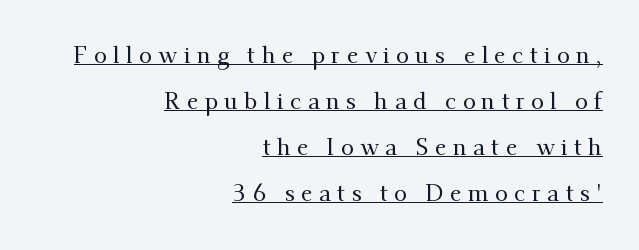
Q: Is the text italic (slanted)? A: No, it is upright.
Q: Is the text underlined? A: Yes.
Q: How is the paragraph aligned? A: Right-aligned.
Q: Is the spacing between letters normal or unusually wide? A: Unusually wide.
Q: Is the spacing between lines tight, normal or loose? A: Loose.
